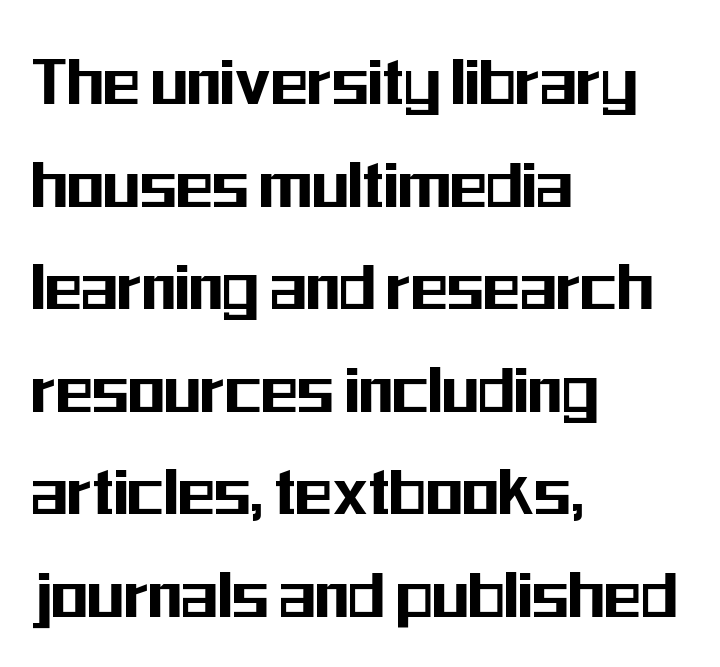
{"serif": "no", "italic": "no", "width": "condensed", "stroke_contrast": "medium", "x_height": "medium", "monospaced": "no", "underline": "no", "align": "left", "line_spacing": "normal", "line_spacing_ratio": 1.35, "letter_spacing": "normal", "letter_spacing_em": 0.0, "glyph_px": 76}
